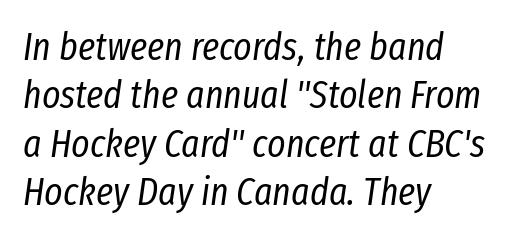
The image shows 39 px regular-weight, condensed type, italic (leaning right); set left-aligned, line spacing 1.24x, normal letter spacing, not underlined; low stroke contrast and a medium x-height.
